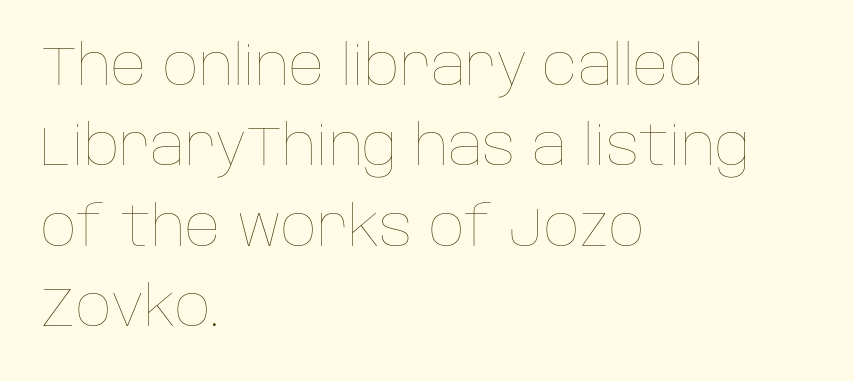
Q: Is the text bold? A: No.
Q: Is the text italic (slanted)? A: No, it is upright.
Q: Is the text underlined? A: No.
Q: How is the paragraph aligned? A: Left-aligned.
Q: Is the spacing between letters normal or unusually wide? A: Normal.
Q: Is the spacing between lines tight, normal or loose? A: Normal.
Q: Width (condensed, normal, or wide)? A: Normal.
Q: Stroke contrast? A: Low.
Q: x-height? A: Large.
Q: Monospaced? A: No.
